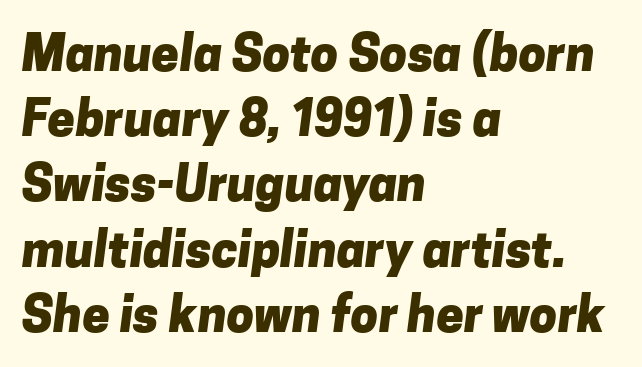
If you measured baseline to baseline, you'd find a middling distance. Check under the words: just untouched page. Think of a printed novel: that variable character pitch is what you see here. The passage shown is typeset with a sans-serif family. Notice how the passage keeps a crisp vertical edge on the left only. Typesetter's note: full bold, strokes at maximum text heaviness.
